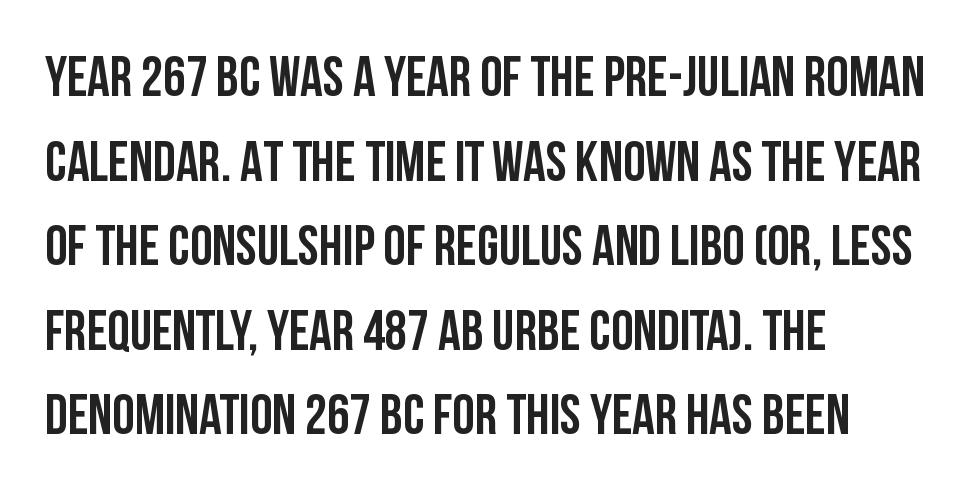
{"serif": "no", "italic": "no", "bold": "yes", "weight": "semibold", "width": "condensed", "stroke_contrast": "low", "x_height": "large", "monospaced": "no", "underline": "no", "align": "left", "line_spacing": "normal", "line_spacing_ratio": 1.51, "letter_spacing": "normal", "letter_spacing_em": 0.0, "glyph_px": 56}
